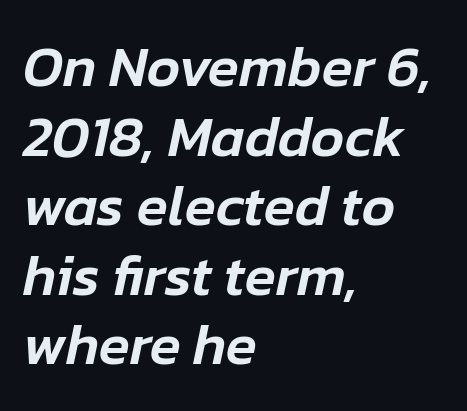
Q: Is the text italic (slanted)? A: Yes, it leans right by about 12 degrees.
Q: Is the text underlined? A: No.
Q: How is the paragraph aligned? A: Left-aligned.
Q: Is the spacing between letters normal or unusually wide? A: Normal.
Q: Width (condensed, normal, or wide)? A: Normal.
Q: Stroke contrast? A: Low.
Q: x-height? A: Medium.
Q: Monospaced? A: No.
